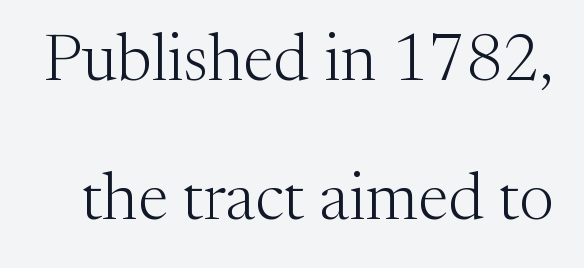
{"serif": "yes", "italic": "no", "bold": "no", "weight": "light", "width": "normal", "stroke_contrast": "medium", "x_height": "medium", "monospaced": "no", "underline": "no", "line_spacing": "loose", "line_spacing_ratio": 2.1, "letter_spacing": "normal", "letter_spacing_em": 0.0, "glyph_px": 66}
